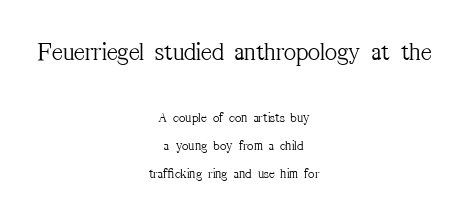
Q: Is the text bold? A: No.
Q: Is the text italic (slanted)? A: No, it is upright.
Q: Is the text underlined? A: No.
Q: How is the paragraph aligned? A: Centered.
Q: Is the spacing between letters normal or unusually wide? A: Normal.
Q: Is the spacing between lines tight, normal or loose? A: Loose.
Q: Which block of text is set in a larger size, the first (top) or the second (bottom)? A: The first (top) one.
